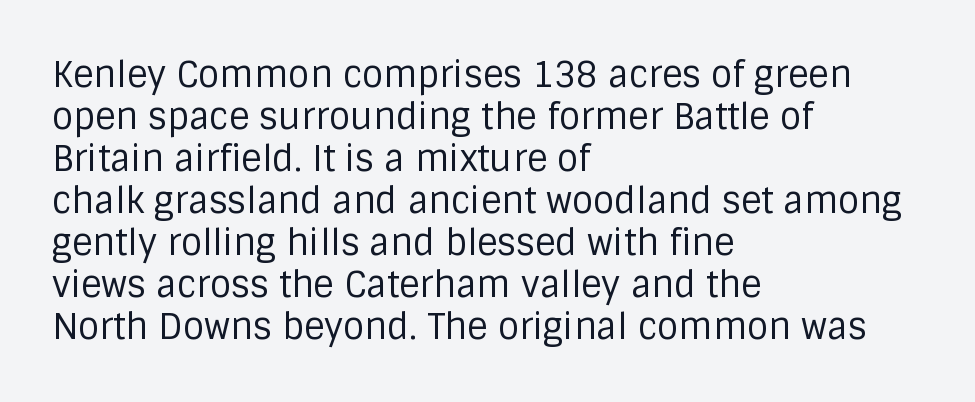
The image shows 35 px regular-weight sans-serif type, upright; set left-aligned, line spacing 1.2x, normal letter spacing, not underlined; low stroke contrast and a large x-height.
